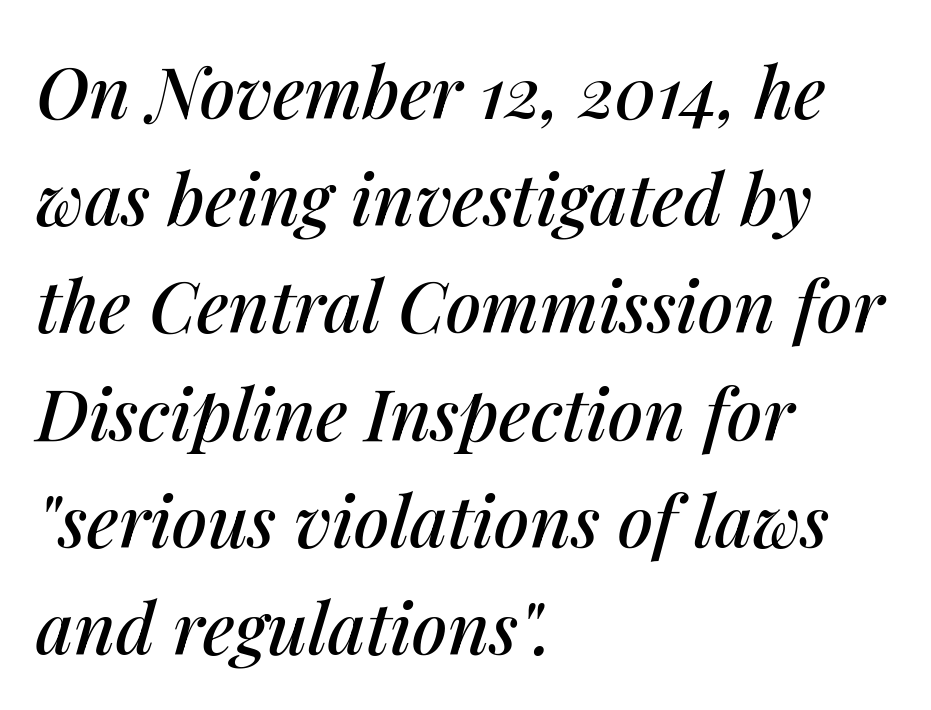
The image shows 71 px text type, italic (leaning right); set left-aligned, normal line spacing (1.51x), normal letter spacing, not underlined; medium stroke contrast and a medium x-height.
